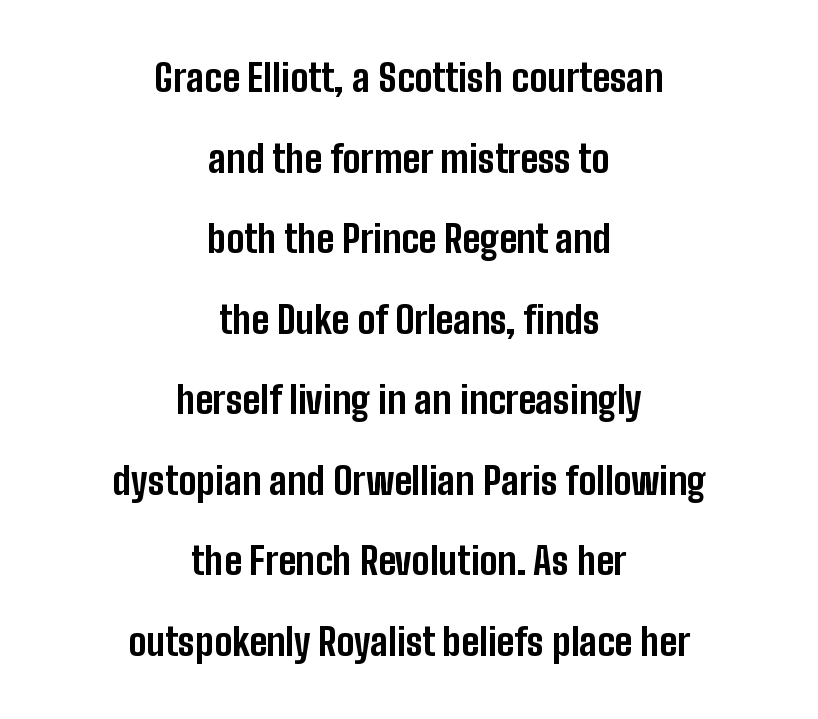
{"serif": "no", "italic": "no", "bold": "yes", "weight": "bold", "width": "condensed", "stroke_contrast": "low", "x_height": "medium", "monospaced": "no", "underline": "no", "align": "center", "line_spacing": "loose", "line_spacing_ratio": 2.12, "letter_spacing": "normal", "letter_spacing_em": 0.0, "glyph_px": 38}
